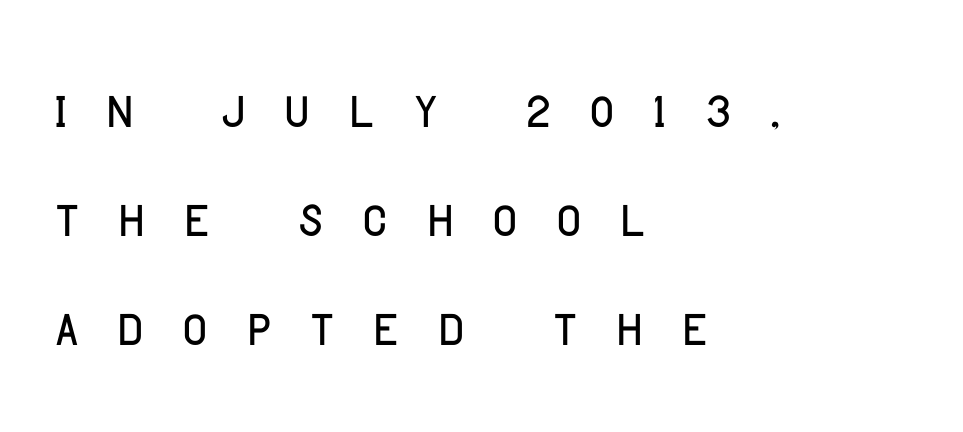
The image shows 69 px light sans-serif type, upright; set left-aligned, normal line spacing (1.58x), unusually wide letter spacing (+0.47 em), not underlined; low stroke contrast and a large x-height.
